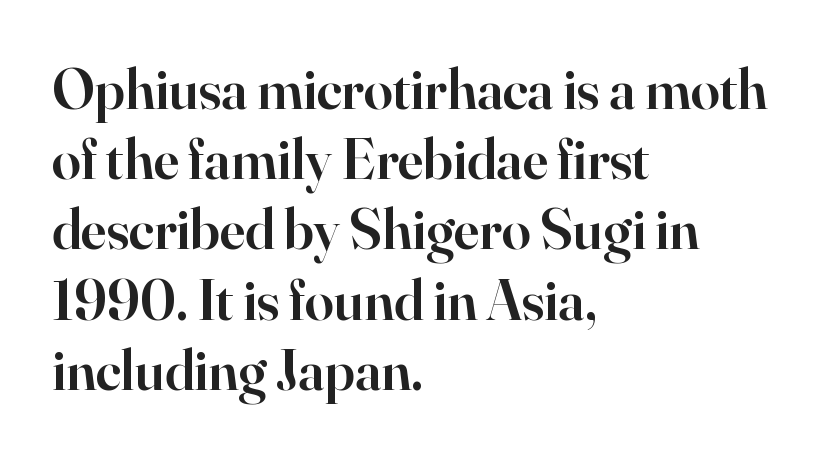
You can tell from the footed stems that serif type was used. Descenders hang freely into open space. The passage is arranged the way most books set body copy — flush left. Typographic density is moderately raised because the face is semibold. The type is set solid horizontally, with unmodified tracking. Here the designer chose a conventional face with non-uniform glyph widths.
